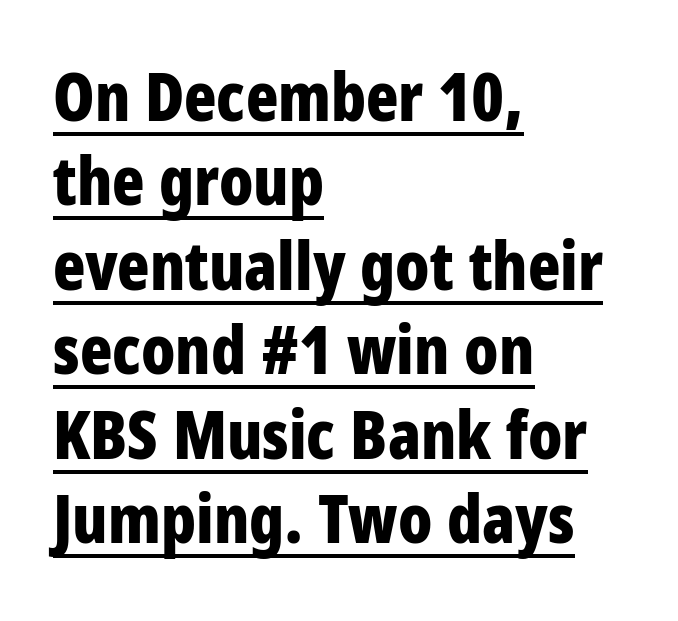
The image shows 67 px bold, condensed sans-serif type, upright; set left-aligned, normal line spacing (1.26x), normal letter spacing, underlined; low stroke contrast and a large x-height.
